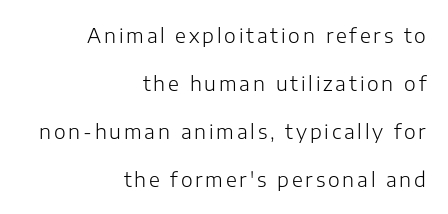
{"italic": "no", "bold": "no", "underline": "no", "align": "right", "line_spacing": "loose", "line_spacing_ratio": 2.4, "glyph_px": 20}
